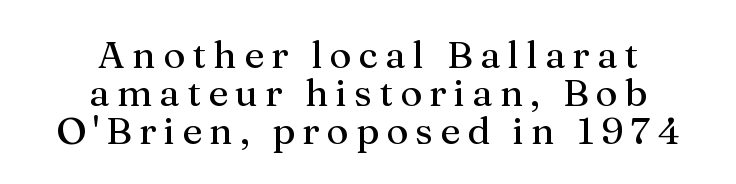
{"serif": "yes", "italic": "no", "width": "normal", "stroke_contrast": "medium", "x_height": "medium", "monospaced": "no", "underline": "no", "align": "center", "line_spacing": "tight", "line_spacing_ratio": 1.0, "glyph_px": 38}
